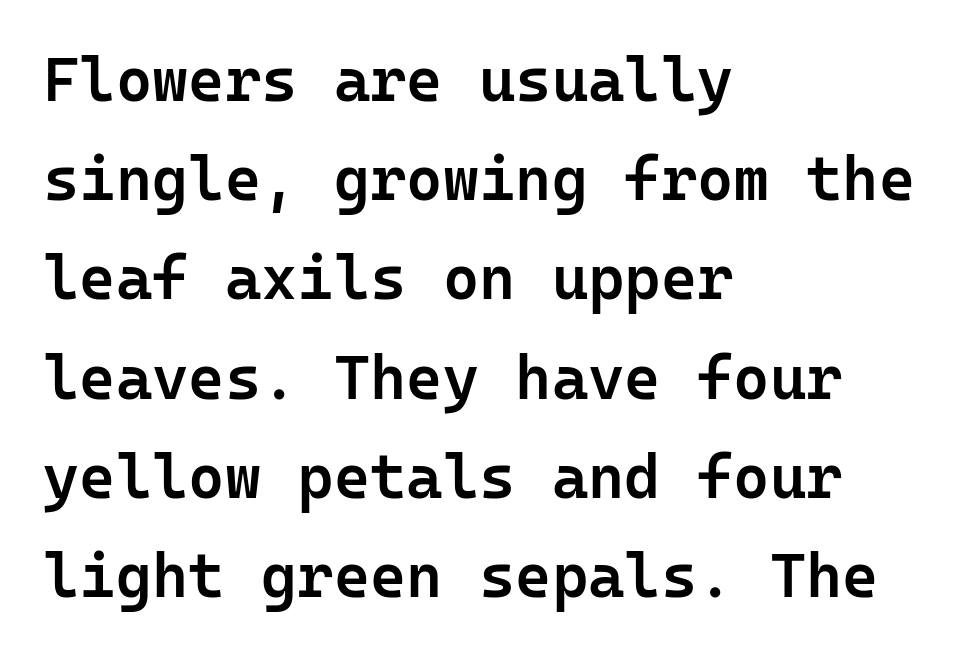
Q: Is the text bold? A: Semi-bold.
Q: Is the text italic (slanted)? A: No, it is upright.
Q: Is the typeface a serif or a sans-serif typeface? A: Sans-serif.
Q: Is the text underlined? A: No.
Q: How is the paragraph aligned? A: Left-aligned.
Q: Is the spacing between letters normal or unusually wide? A: Normal.
Q: Is the spacing between lines tight, normal or loose? A: Normal.
Q: Width (condensed, normal, or wide)? A: Normal.
Q: Stroke contrast? A: Low.
Q: x-height? A: Medium.
Q: Monospaced? A: Yes.
